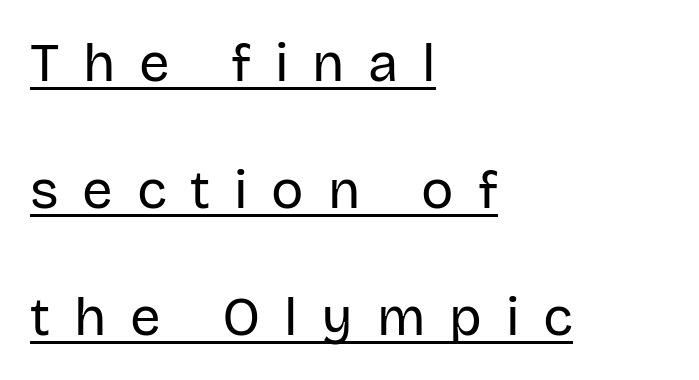
The image shows 54 px regular-weight sans-serif type, upright; set left-aligned, loose line spacing (2.35x), unusually wide letter spacing (+0.44 em), underlined; low stroke contrast and a large x-height.
